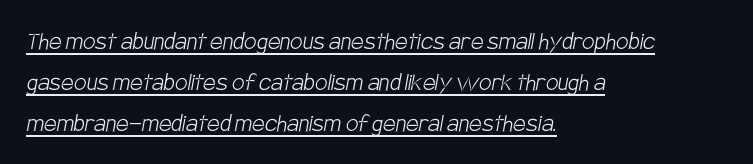
{"serif": "no", "bold": "no", "weight": "light", "width": "condensed", "stroke_contrast": "low", "x_height": "large", "monospaced": "no", "underline": "yes", "align": "left", "line_spacing": "normal", "line_spacing_ratio": 1.47, "letter_spacing": "normal", "letter_spacing_em": 0.0, "glyph_px": 28}
